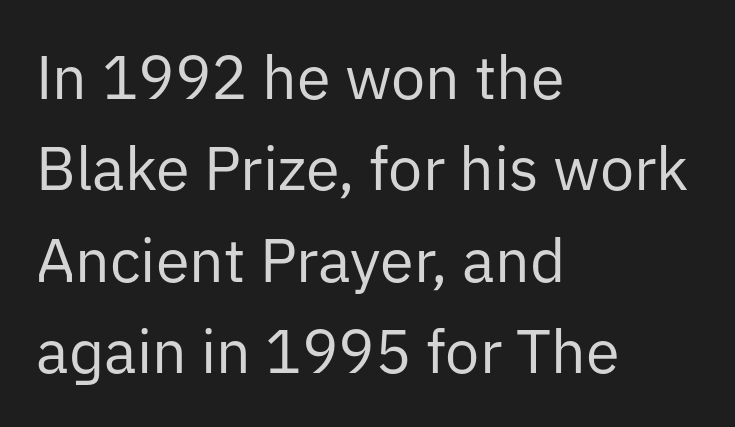
A typesetter would mark this as roman, not italic. These lines keep a tight, regular rhythm from letter to letter. The cut favours lightness, reaching ordinary text weight at its darkest. The glyphs in this specimen are sans serif. The rows are spaced the way most documents space them.
